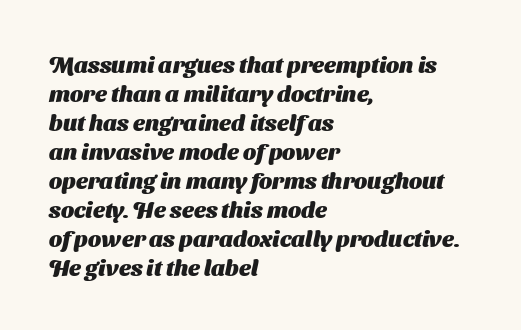
Q: Is the text bold? A: Yes.
Q: Is the text underlined? A: No.
Q: How is the paragraph aligned? A: Left-aligned.
Q: Is the spacing between letters normal or unusually wide? A: Normal.
Q: Is the spacing between lines tight, normal or loose? A: Normal.
